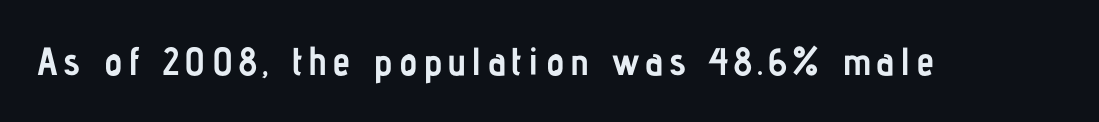
Q: Is the text bold? A: Yes.
Q: Is the text italic (slanted)? A: No, it is upright.
Q: Is the typeface a serif or a sans-serif typeface? A: Sans-serif.
Q: Is the text underlined? A: No.
Q: Width (condensed, normal, or wide)? A: Condensed.
Q: Stroke contrast? A: Low.
Q: x-height? A: Medium.
Q: Monospaced? A: No.
